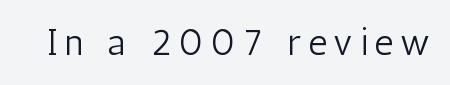
The font family rendered here belongs to the sans-serif group. Caption: face not bold, strokes unweighted. Quick note: underline off. Every stem runs plumb, perpendicular to the baseline.
